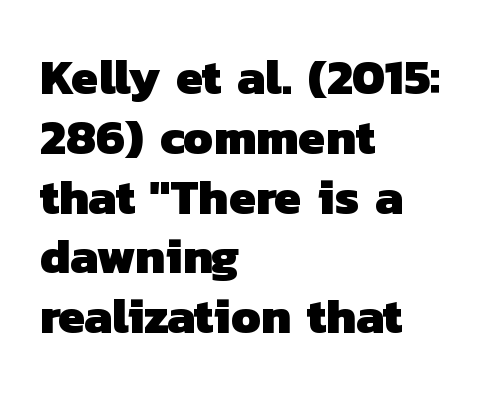
Leftover space on each line is placed entirely after the last word. Look at the tracking — it's just the regular setting, nothing added. This sample uses a sans-serif face. The gap between lines stays unmarked. Emphasis by weight is at full strength: bold.
